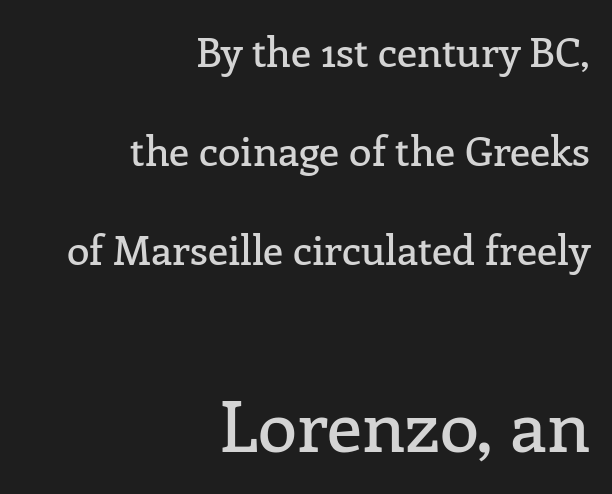
{"serif": "yes", "italic": "no", "width": "normal", "stroke_contrast": "low", "x_height": "medium", "monospaced": "no", "underline": "no", "align": "right", "line_spacing": "loose", "line_spacing_ratio": 2.41, "letter_spacing": "normal", "letter_spacing_em": 0.0, "larger_block": "second", "size_ratio": 1.73, "glyph_px": 71}
